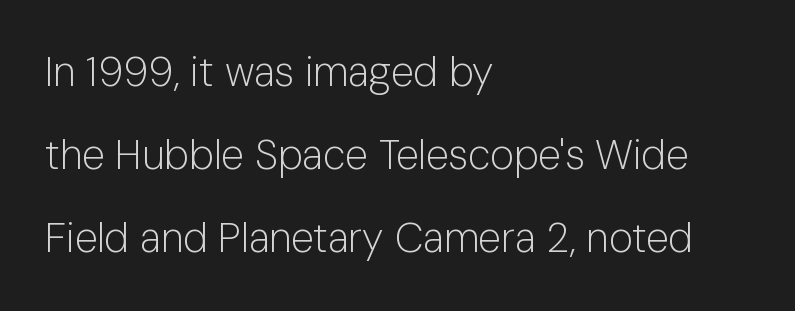
{"serif": "no", "italic": "no", "bold": "no", "weight": "light", "width": "normal", "stroke_contrast": "low", "x_height": "medium", "monospaced": "no", "underline": "no", "align": "left", "line_spacing": "loose", "line_spacing_ratio": 2.03, "letter_spacing": "normal", "letter_spacing_em": 0.0, "glyph_px": 41}
